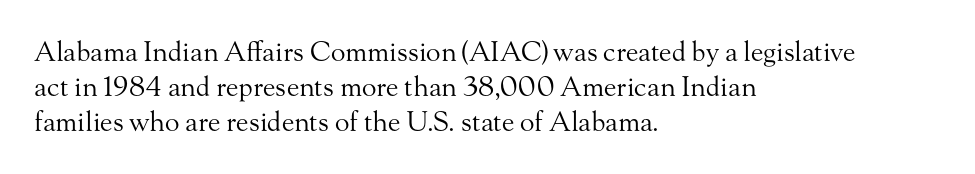
{"italic": "no", "bold": "no", "underline": "no", "align": "left", "line_spacing": "normal", "line_spacing_ratio": 1.3, "letter_spacing": "normal", "letter_spacing_em": 0.0, "glyph_px": 27}
